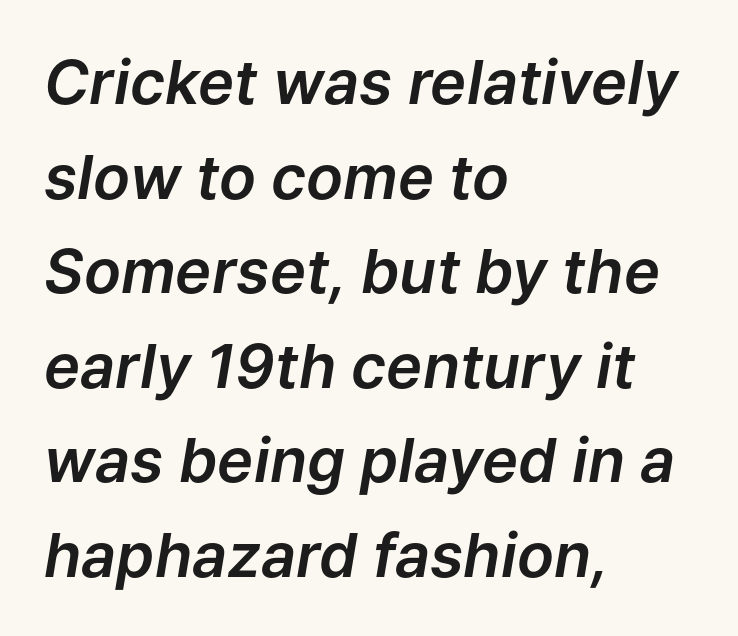
Q: Is the text italic (slanted)? A: Yes, it leans right by about 9 degrees.
Q: Is the text underlined? A: No.
Q: How is the paragraph aligned? A: Left-aligned.
Q: Is the spacing between letters normal or unusually wide? A: Normal.
Q: Is the spacing between lines tight, normal or loose? A: Normal.
Q: Width (condensed, normal, or wide)? A: Normal.
Q: Stroke contrast? A: Low.
Q: x-height? A: Medium.
Q: Monospaced? A: No.
